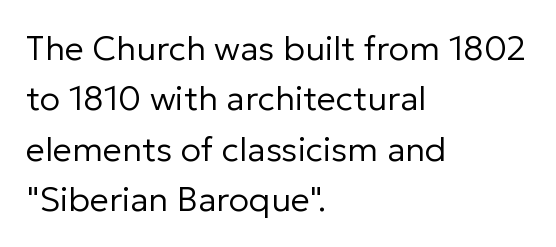
The image shows 34 px regular-weight sans-serif type, upright; set left-aligned, normal line spacing (1.48x), normal letter spacing, not underlined; low stroke contrast and a medium x-height.
